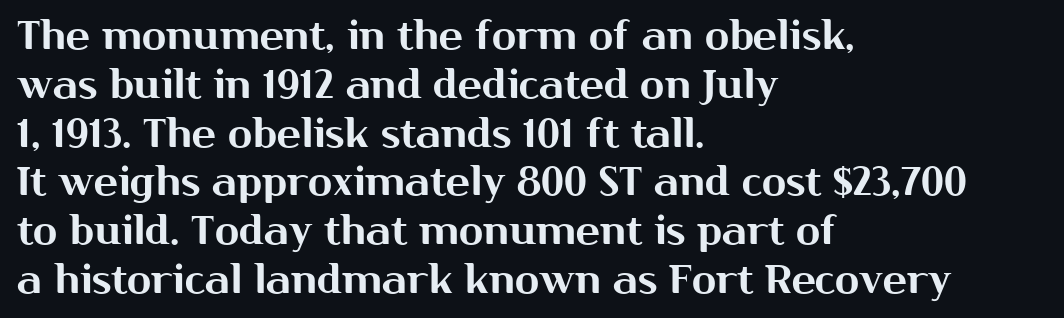
Q: Is the text italic (slanted)? A: No, it is upright.
Q: Is the typeface a serif or a sans-serif typeface? A: Sans-serif.
Q: Is the text underlined? A: No.
Q: How is the paragraph aligned? A: Left-aligned.
Q: Is the spacing between letters normal or unusually wide? A: Normal.
Q: Width (condensed, normal, or wide)? A: Normal.
Q: Stroke contrast? A: Medium.
Q: x-height? A: Medium.
Q: Monospaced? A: No.
